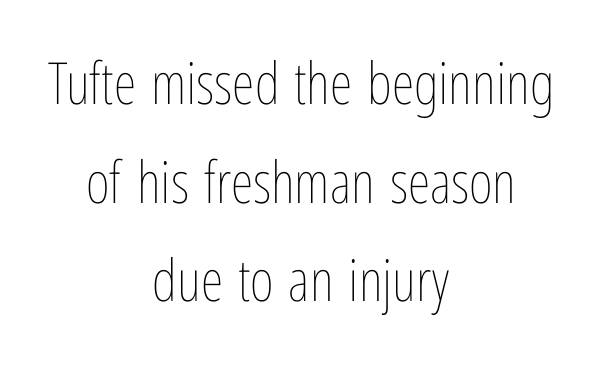
Here the glyphs are tracked normally, forming tight word shapes. Descender tails drop into unmarked territory. Unlike italic type, these characters show no tilt at all. Neither beginnings nor endings align; midpoints do.
